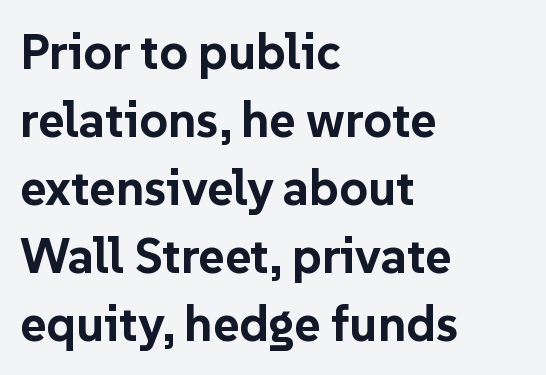
The image shows 50 px bold sans-serif type, upright; set left-aligned, normal line spacing (1.36x), normal letter spacing, not underlined; low stroke contrast and a medium x-height.
